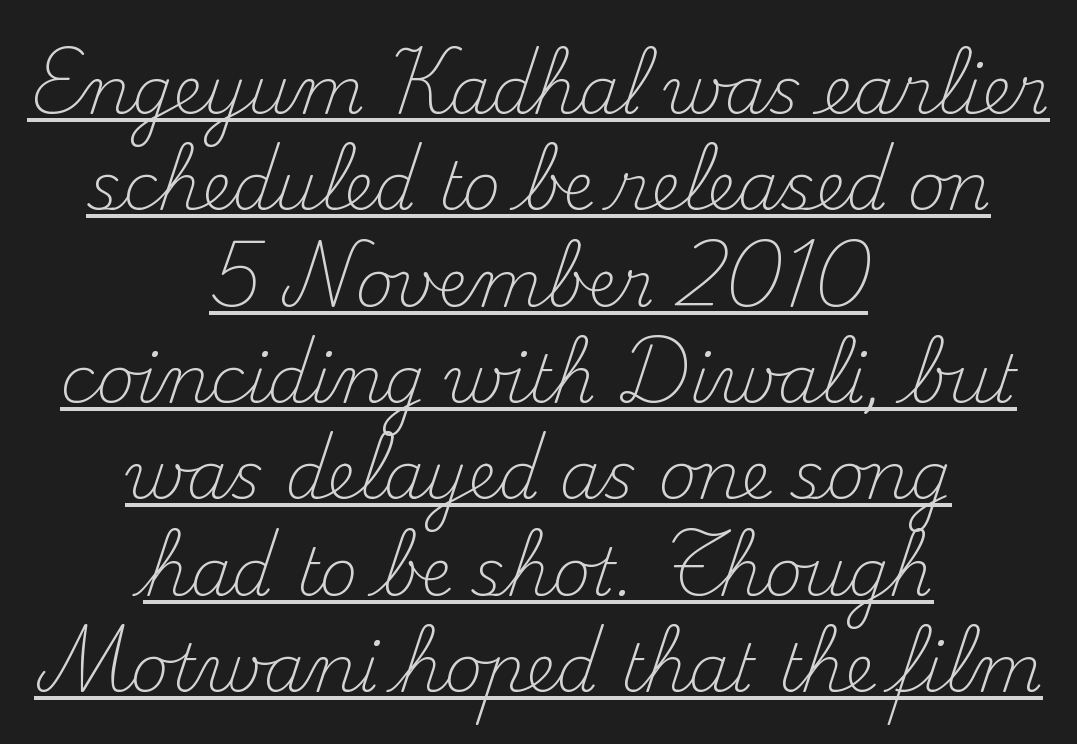
{"serif": "yes", "bold": "no", "weight": "light", "width": "normal", "stroke_contrast": "medium", "x_height": "small", "monospaced": "no", "underline": "yes", "align": "center", "line_spacing": "normal", "line_spacing_ratio": 1.46, "letter_spacing": "normal", "letter_spacing_em": 0.0, "glyph_px": 66}
